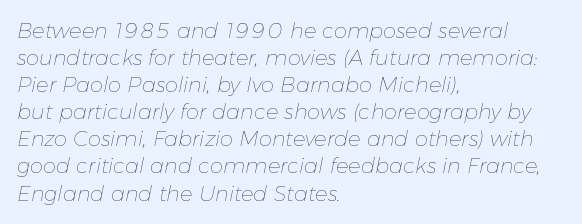
The image shows 21 px text type, italic (leaning right); set left-aligned, normal line spacing (1.29x), normal letter spacing, not underlined.
